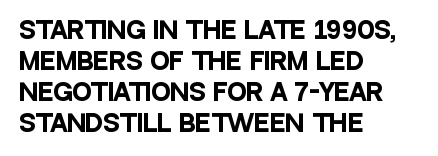
Q: Is the text bold? A: Yes.
Q: Is the text italic (slanted)? A: No, it is upright.
Q: Is the text underlined? A: No.
Q: How is the paragraph aligned? A: Left-aligned.
Q: Is the spacing between letters normal or unusually wide? A: Normal.
Q: Is the spacing between lines tight, normal or loose? A: Normal.
